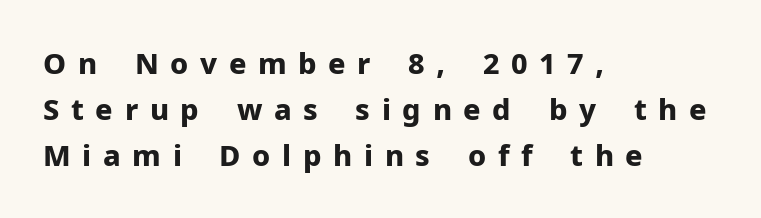
The type family on display is of the sans-serif kind. Students, note that the glyphs here are deliberately spaced far apart. Lines of text with bare space underneath. Here the designer chose a conventional face with non-uniform glyph widths. Ordinary non-slanted type is in use. Rows of type keep a routine distance in the vertical direction.
